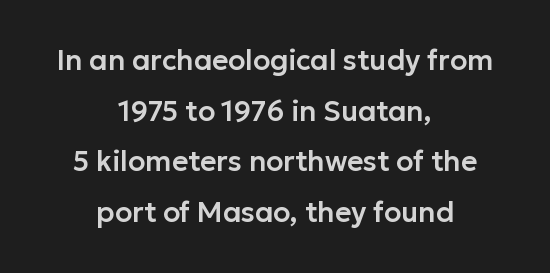
Q: Is the text italic (slanted)? A: No, it is upright.
Q: Is the typeface a serif or a sans-serif typeface? A: Sans-serif.
Q: Is the text underlined? A: No.
Q: How is the paragraph aligned? A: Centered.
Q: Is the spacing between letters normal or unusually wide? A: Normal.
Q: Width (condensed, normal, or wide)? A: Normal.
Q: Stroke contrast? A: Low.
Q: x-height? A: Medium.
Q: Monospaced? A: No.
